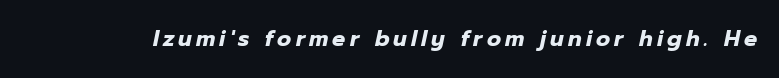
{"italic": "yes", "lean": "right", "slant_degrees": 12, "bold": "yes", "underline": "no", "glyph_px": 22}
